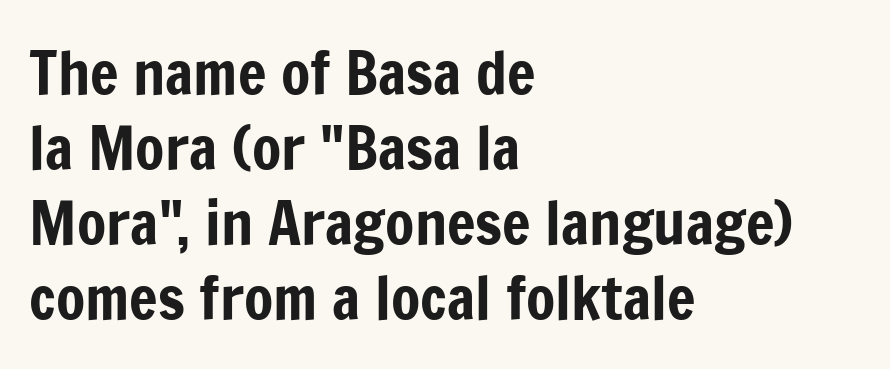
The image shows 60 px condensed sans-serif type, upright; set left-aligned, normal line spacing (1.25x), normal letter spacing, not underlined; low stroke contrast and a medium x-height.
